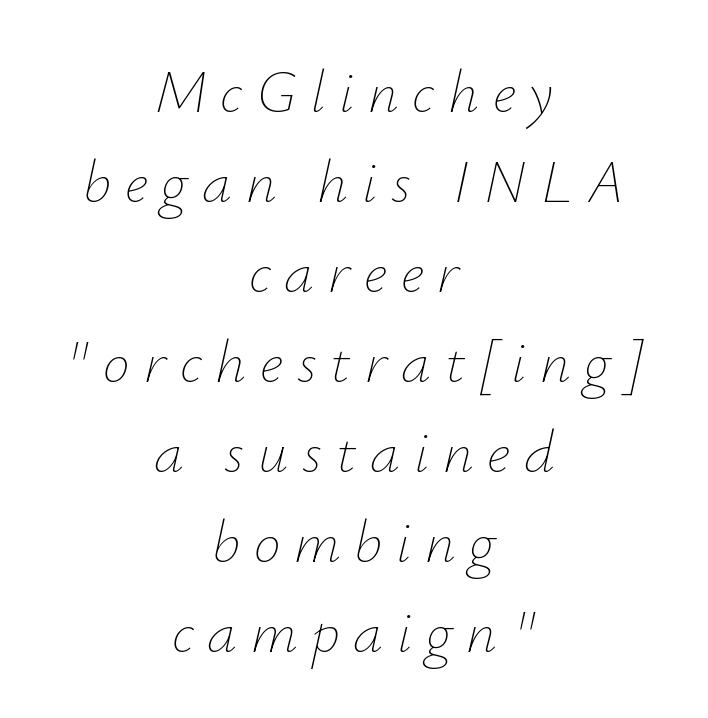
A bare baseline throughout the passage. There is plenty of visible air inserted between adjacent glyphs. This reads as an unemphasized weight, regular at the heaviest. Both edges are ragged and mirror each other, which tells us the setting is centered.
